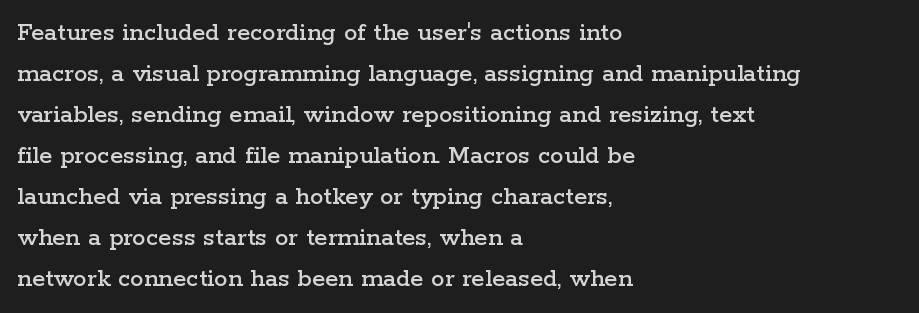
Underlining? Definitely not there. The passage shown stacks its lines at a standard gap. Tall strokes in this sample are plumb rather than angled. Is the block centered? No — it sits flush against the left margin.
